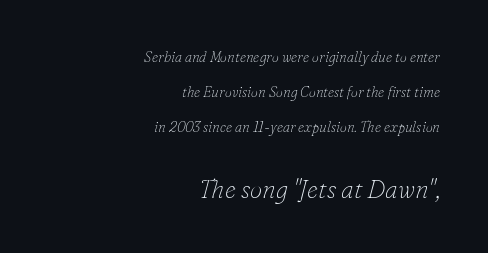
The image shows 25 px text type, italic (leaning right); set right-aligned, loose line spacing (2.49x), normal letter spacing, not underlined; the second (bottom) block is 1.79x larger.
